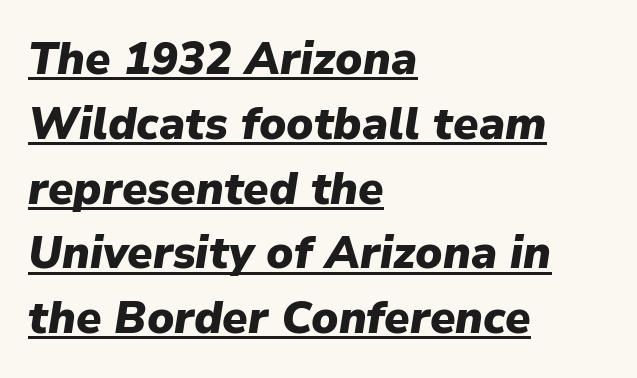
Q: Is the text bold? A: Yes.
Q: Is the text italic (slanted)? A: Yes, it leans right by about 9 degrees.
Q: Is the text underlined? A: Yes.
Q: How is the paragraph aligned? A: Left-aligned.
Q: Is the spacing between letters normal or unusually wide? A: Normal.
Q: Is the spacing between lines tight, normal or loose? A: Normal.
Q: Width (condensed, normal, or wide)? A: Normal.
Q: Stroke contrast? A: Low.
Q: x-height? A: Medium.
Q: Monospaced? A: No.
